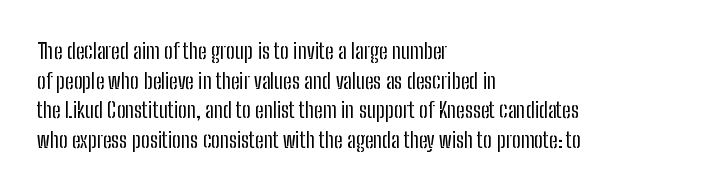
{"italic": "no", "bold": "no", "underline": "no", "align": "left", "line_spacing": "normal", "line_spacing_ratio": 1.35, "letter_spacing": "normal", "letter_spacing_em": 0.0, "glyph_px": 22}
